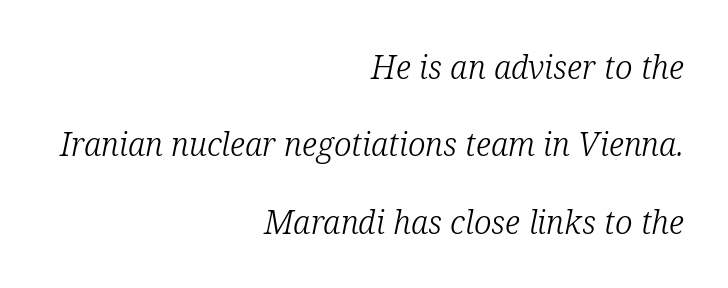
There's an unmistakable incline to the writing here. Does the type have serifs? Yes, each stem ends in a small foot. This sample uses plain, unmodified letter spacing. Airy leading.
